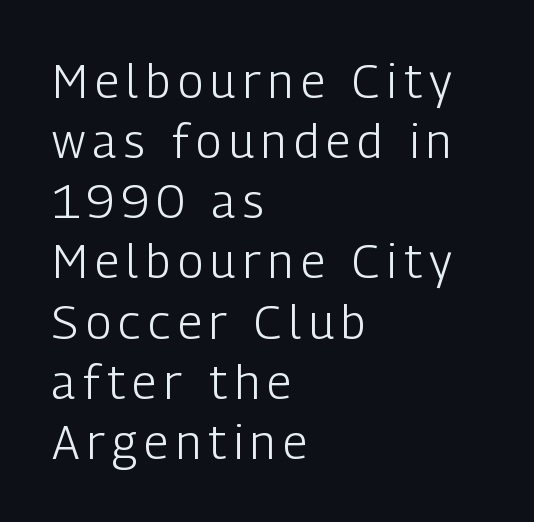
Counters stay open thanks to moderate or lighter strokes. The space beneath each line is pristine and unruled. One-word summary of the alignment: left. The face used here is proportionally spaced, like ordinary book or web type.
